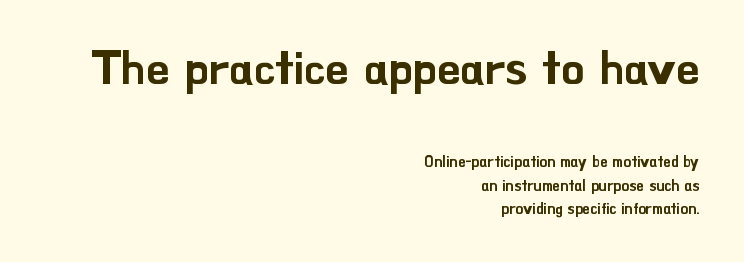
The rendering shows plain stroke endings on the letterforms — a sans-serif design. How would I describe the line gaps? Plain and ordinary. This sample uses plain, unmodified letter spacing. Proportional: the letters do not fall into vertical columns. Block one is the big one; block two sits smaller underneath. The lettering stays uniformly vertical, giving the passage a roman look.
